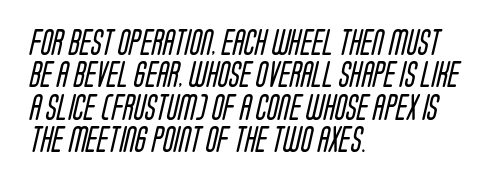
The image shows 26 px text type; set left-aligned, normal line spacing (1.25x), normal letter spacing, not underlined.
